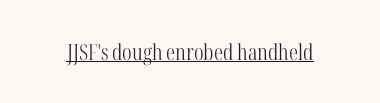
Q: Is the text bold? A: No.
Q: Is the text italic (slanted)? A: No, it is upright.
Q: Is the text underlined? A: Yes.
Q: Is the spacing between letters normal or unusually wide? A: Normal.
